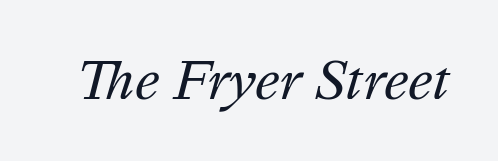
{"italic": "yes", "lean": "right", "slant_degrees": 16, "bold": "no", "weight": "regular", "width": "normal", "stroke_contrast": "medium", "x_height": "medium", "monospaced": "no", "underline": "no", "letter_spacing": "normal", "letter_spacing_em": 0.0, "glyph_px": 51}
